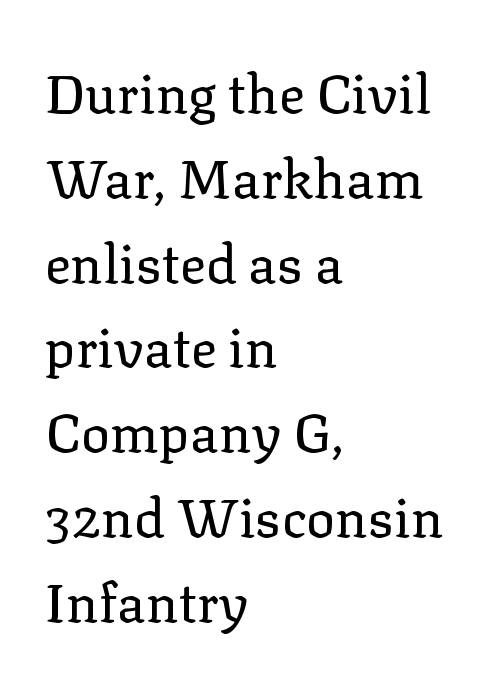
What's the leading like? Ordinary, nothing unusual. Every character sits straight up, as roman type does. Stem width sits at or under what a default text font uses. The rendering keeps characters at their native spacing. Spacing verdict: proportional, widths tailored to each character.
